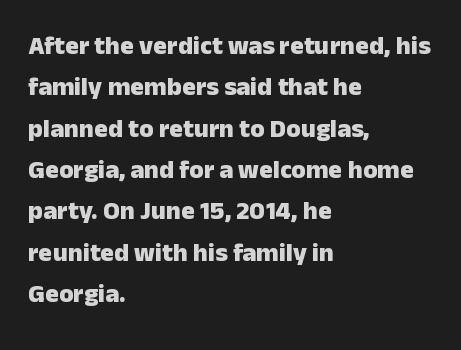
Descenders are the only things crossing below the line. Honestly, the row spacing looks completely unremarkable. The font is running at its bold setting. Inter-character spacing is left at the font's built-in metrics. Vertical strokes here are truly vertical.
